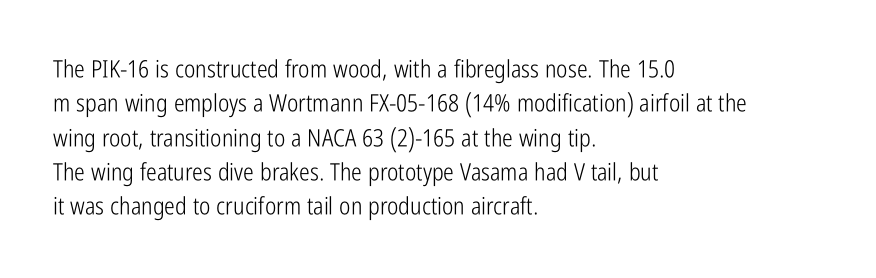
Vertical stems look standard width or narrower in stroke. Default kerning and tracking; the words read as compact shapes. These lines are set flush left with a ragged right edge. The baseline area is clear.
